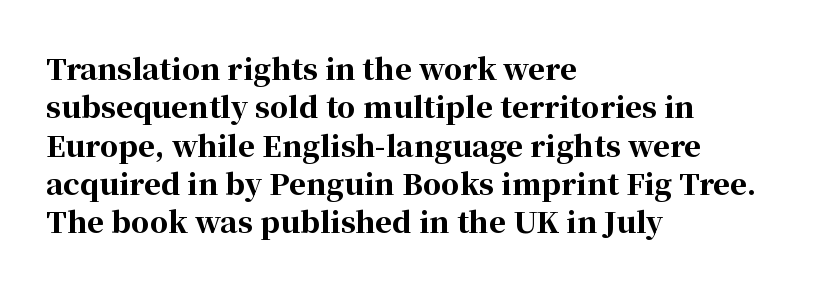
The image shows 29 px bold serif type, upright; set left-aligned, normal line spacing (1.32x), normal letter spacing, not underlined; high stroke contrast and a medium x-height.
